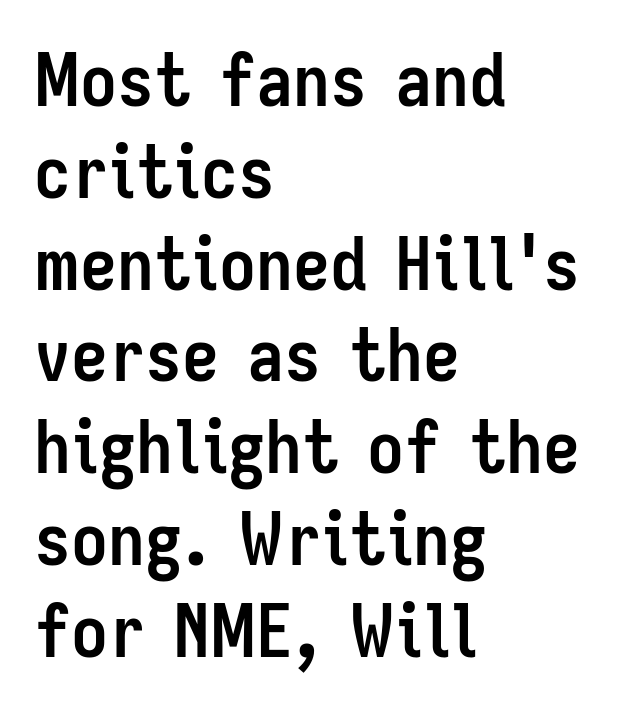
Q: Is the text bold? A: Yes.
Q: Is the text italic (slanted)? A: No, it is upright.
Q: Is the typeface a serif or a sans-serif typeface? A: Sans-serif.
Q: Is the text underlined? A: No.
Q: How is the paragraph aligned? A: Left-aligned.
Q: Is the spacing between letters normal or unusually wide? A: Normal.
Q: Width (condensed, normal, or wide)? A: Condensed.
Q: Stroke contrast? A: Low.
Q: x-height? A: Medium.
Q: Monospaced? A: No.
